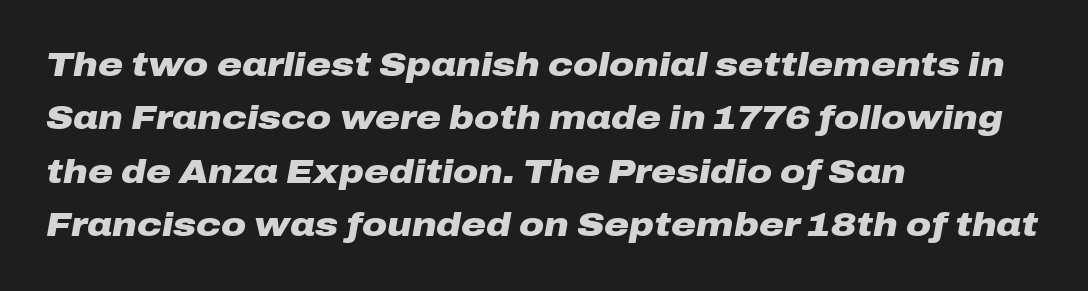
Q: Is the text bold? A: Yes.
Q: Is the text italic (slanted)? A: Yes, it leans right by about 10 degrees.
Q: Is the text underlined? A: No.
Q: How is the paragraph aligned? A: Left-aligned.
Q: Is the spacing between letters normal or unusually wide? A: Normal.
Q: Is the spacing between lines tight, normal or loose? A: Normal.
Q: Width (condensed, normal, or wide)? A: Wide.
Q: Stroke contrast? A: Low.
Q: x-height? A: Medium.
Q: Monospaced? A: No.
